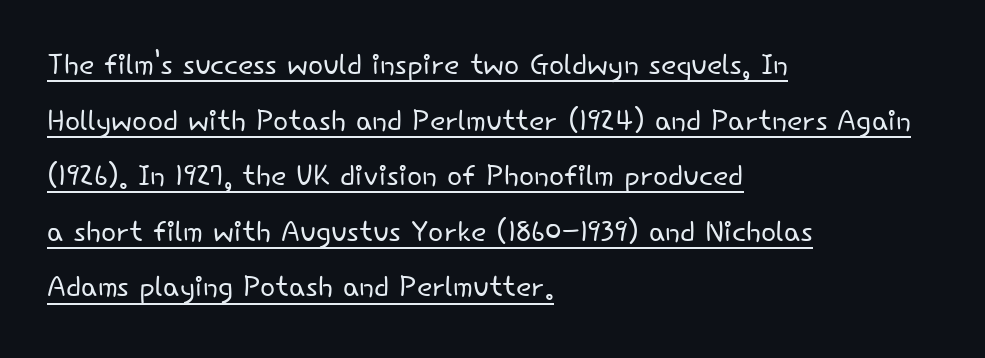
The image shows 40 px light sans-serif type, upright; set left-aligned, normal line spacing (1.39x), normal letter spacing, underlined; low stroke contrast and a small x-height.
